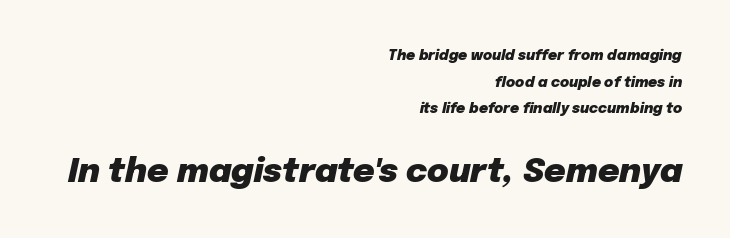
{"italic": "yes", "lean": "right", "slant_degrees": 12, "bold": "yes", "weight": "heavy", "width": "normal", "stroke_contrast": "low", "x_height": "medium", "monospaced": "no", "underline": "no", "align": "right", "line_spacing": "loose", "line_spacing_ratio": 1.91, "letter_spacing": "normal", "letter_spacing_em": 0.0, "larger_block": "second", "size_ratio": 2.36, "glyph_px": 33}
